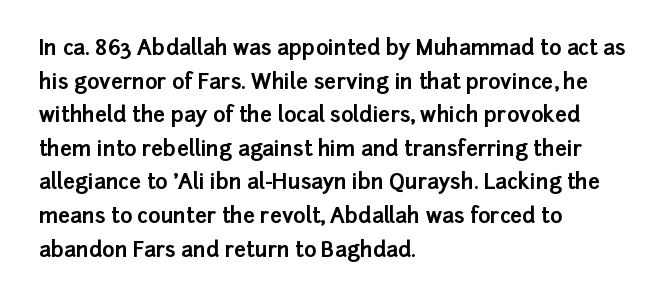
{"italic": "no", "bold": "yes", "underline": "no", "align": "left", "line_spacing": "normal", "line_spacing_ratio": 1.6, "letter_spacing": "normal", "letter_spacing_em": 0.0, "glyph_px": 21}
